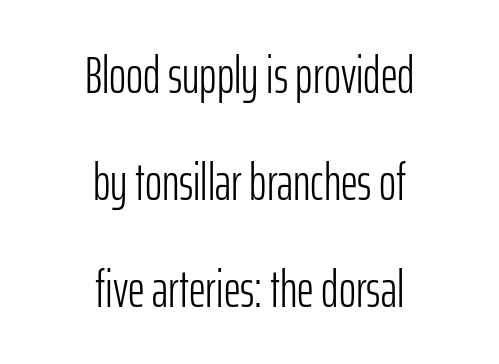
Q: Is the text bold? A: No.
Q: Is the text italic (slanted)? A: No, it is upright.
Q: Is the typeface a serif or a sans-serif typeface? A: Sans-serif.
Q: Is the text underlined? A: No.
Q: How is the paragraph aligned? A: Centered.
Q: Is the spacing between letters normal or unusually wide? A: Normal.
Q: Is the spacing between lines tight, normal or loose? A: Loose.
Q: Width (condensed, normal, or wide)? A: Condensed.
Q: Stroke contrast? A: Low.
Q: x-height? A: Medium.
Q: Monospaced? A: No.
